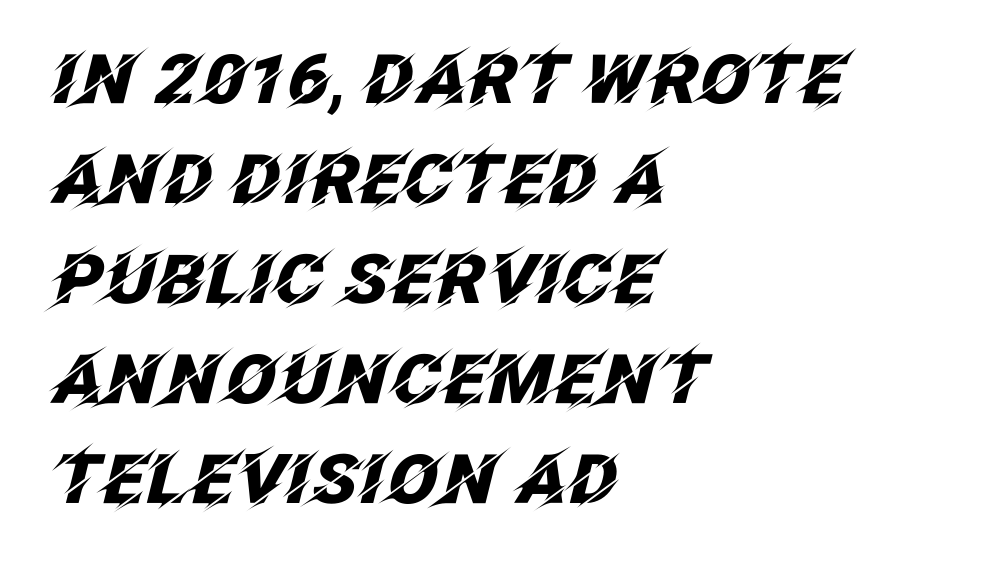
Q: Is the text bold? A: Yes.
Q: Is the text italic (slanted)? A: Yes, it leans right by about 12 degrees.
Q: Is the text underlined? A: No.
Q: How is the paragraph aligned? A: Left-aligned.
Q: Is the spacing between letters normal or unusually wide? A: Normal.
Q: Is the spacing between lines tight, normal or loose? A: Normal.
Q: Width (condensed, normal, or wide)? A: Normal.
Q: Stroke contrast? A: Low.
Q: x-height? A: Large.
Q: Monospaced? A: No.
